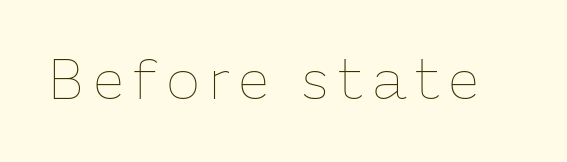
Q: Is the text bold? A: No.
Q: Is the text italic (slanted)? A: No, it is upright.
Q: Is the text underlined? A: No.
Q: Width (condensed, normal, or wide)? A: Normal.
Q: Stroke contrast? A: Low.
Q: x-height? A: Medium.
Q: Monospaced? A: No.
